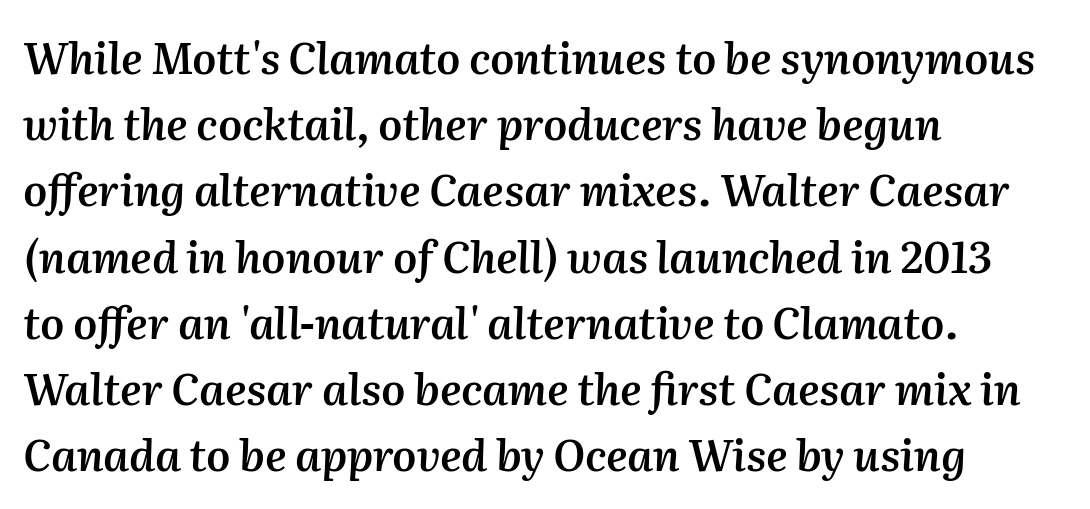
You could not count columns in this text — the font is proportionally spaced. The lettering tilts uniformly, giving the passage an italic look. Vertical spacing — default. Observe the ordinary spacing: letters are neighbours, not strangers. Look at the stroke-to-counter ratio: somewhat heavy, a semibold. The compositor pushed each line to the left boundary.
